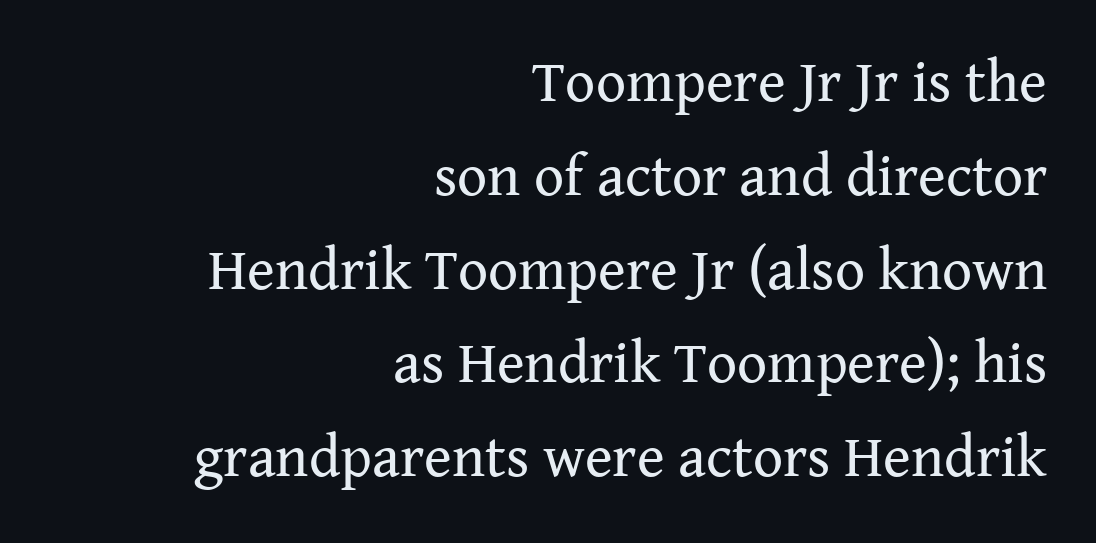
{"serif": "yes", "italic": "no", "bold": "no", "weight": "regular", "width": "normal", "stroke_contrast": "medium", "x_height": "medium", "monospaced": "no", "underline": "no", "align": "right", "line_spacing": "normal", "line_spacing_ratio": 1.59, "letter_spacing": "normal", "letter_spacing_em": 0.0, "glyph_px": 59}
